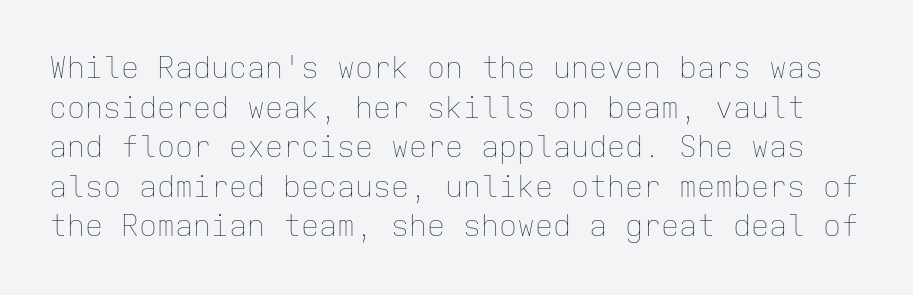
Q: Is the text bold? A: No.
Q: Is the text italic (slanted)? A: No, it is upright.
Q: Is the text underlined? A: No.
Q: Is the spacing between letters normal or unusually wide? A: Normal.
Q: Is the spacing between lines tight, normal or loose? A: Normal.
Q: Width (condensed, normal, or wide)? A: Normal.
Q: Stroke contrast? A: Low.
Q: x-height? A: Medium.
Q: Monospaced? A: Yes.
